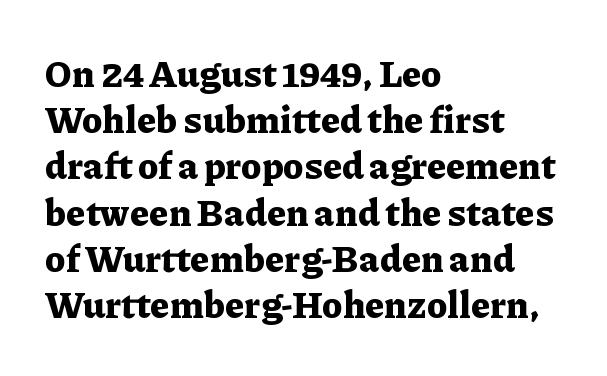
{"serif": "yes", "italic": "no", "bold": "yes", "weight": "bold", "width": "normal", "stroke_contrast": "low", "x_height": "medium", "monospaced": "no", "underline": "no", "align": "left", "line_spacing": "normal", "line_spacing_ratio": 1.25, "letter_spacing": "normal", "letter_spacing_em": 0.0, "glyph_px": 37}
